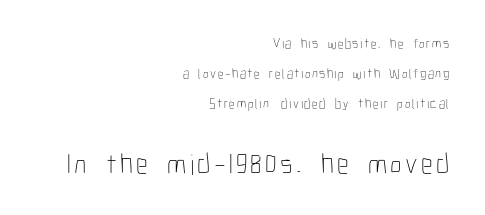
The image shows 29 px thin, condensed type, upright; set right-aligned, loose line spacing (2.13x), not underlined; the second (bottom) block is 2.07x larger; low stroke contrast and a medium x-height.
